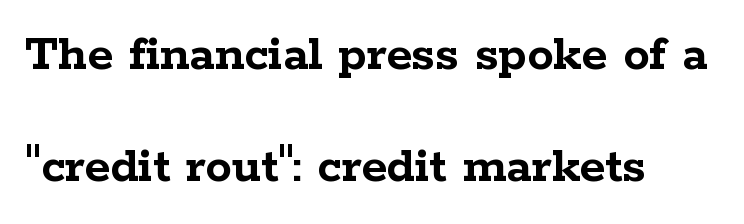
This is heavy type, rendered in bold. The gap between lines stays unmarked. All the whitespace from short lines collects on the right. Each new line begins a long way beneath the previous one. Characters remain perfectly vertical along every line. Typographically, this falls in the serif category.
